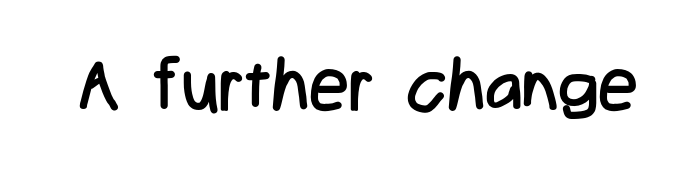
Type style note: lacks serifs. Caption: standard tracking, unaltered. When letters stand straight like this, we call the style roman or upright. A quiet, ordinary-to-light weight characterises the typeface. Here the designer chose a conventional face with non-uniform glyph widths.
